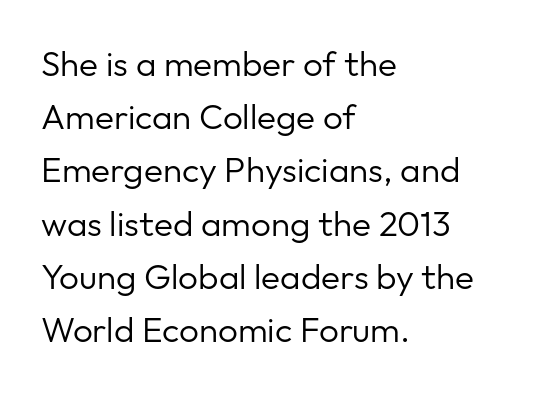
Character widths vary here, with narrow letters taking less room than wide ones. The lines are quadded left. Look at the bottom of the vertical strokes: they stop flat, with no serifs. Baseline-to-baseline distance is the conventional proportion of letter height. The type is set solid horizontally, with unmodified tracking. The font is comparable to plain body text, perhaps lighter.
